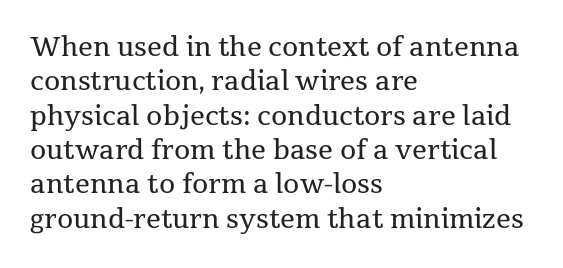
The image shows 26 px text type, upright; set left-aligned, normal line spacing (1.32x), normal letter spacing, not underlined.
